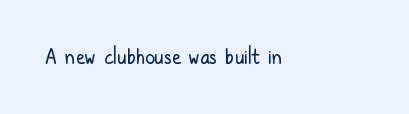
{"italic": "no", "bold": "no", "underline": "no", "align": "left", "letter_spacing": "normal", "letter_spacing_em": 0.0, "glyph_px": 20}
